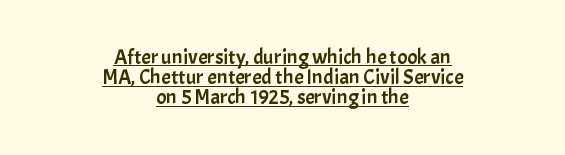
The image shows 21 px text type, upright; set centered, tight line spacing (0.96x), normal letter spacing, underlined.
